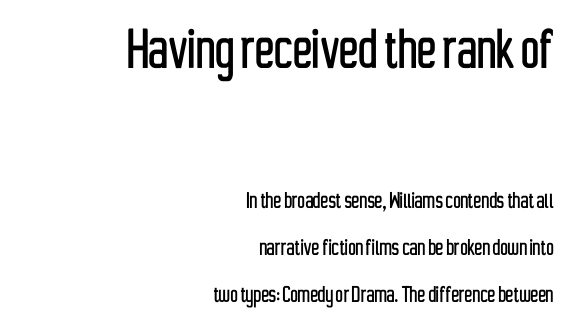
Short note: letters normally spaced. Any mark beneath the type? The region is blank. Classification — sans serif. The rendering shrinks the type as you move from the upper chunk to the lower. The lettering holds an erect, upright posture throughout.
